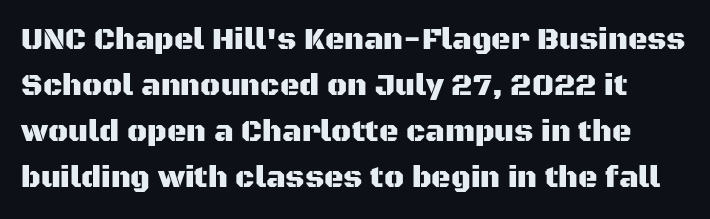
The designer left line spacing at the default. Descenders are the only things crossing below the line. The type family on display is of the sans-serif kind. The rendering keeps characters at their native spacing. This is roman type, the default non-slanted kind.
